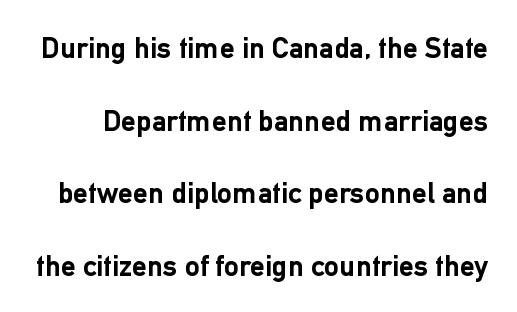
Q: Is the text bold? A: Yes.
Q: Is the text italic (slanted)? A: No, it is upright.
Q: Is the typeface a serif or a sans-serif typeface? A: Sans-serif.
Q: Is the text underlined? A: No.
Q: Is the spacing between letters normal or unusually wide? A: Normal.
Q: Is the spacing between lines tight, normal or loose? A: Loose.
Q: Width (condensed, normal, or wide)? A: Normal.
Q: Stroke contrast? A: Low.
Q: x-height? A: Medium.
Q: Monospaced? A: No.
